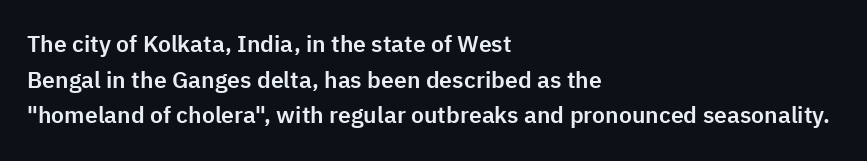
{"italic": "no", "underline": "no", "align": "left", "line_spacing": "normal", "line_spacing_ratio": 1.55, "letter_spacing": "normal", "letter_spacing_em": 0.0, "glyph_px": 23}
